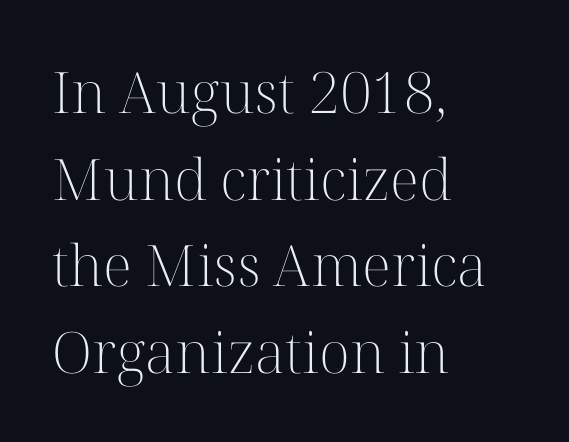
{"serif": "yes", "italic": "no", "bold": "no", "weight": "light", "width": "normal", "stroke_contrast": "high", "x_height": "medium", "monospaced": "no", "underline": "no", "align": "left", "line_spacing": "normal", "line_spacing_ratio": 1.52, "letter_spacing": "normal", "letter_spacing_em": 0.0, "glyph_px": 57}
